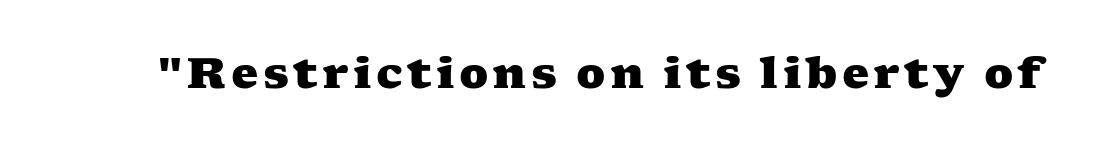
{"serif": "yes", "bold": "yes", "weight": "heavy", "width": "wide", "stroke_contrast": "medium", "x_height": "medium", "monospaced": "no", "underline": "no", "glyph_px": 43}
